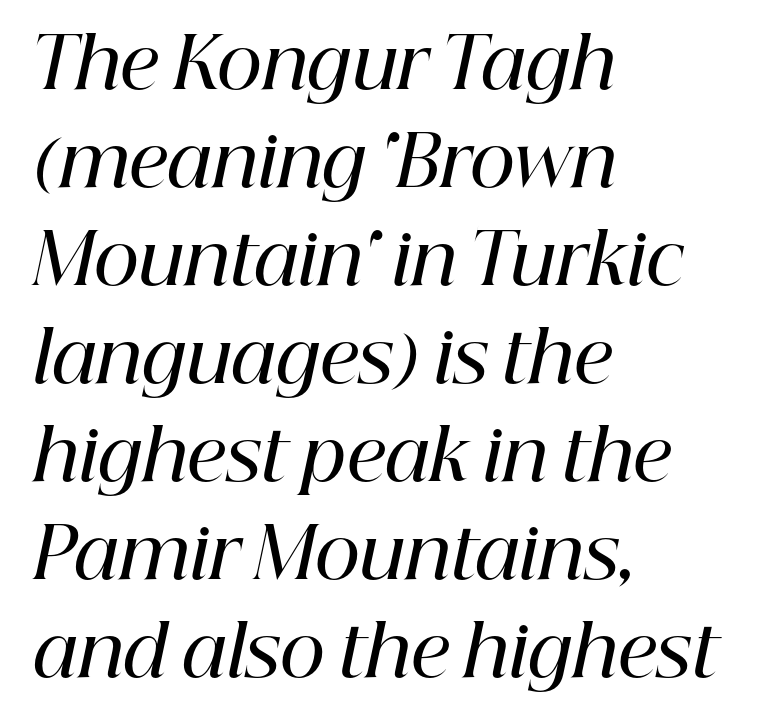
{"serif": "yes", "italic": "yes", "lean": "right", "slant_degrees": 12, "bold": "semi", "weight": "semibold", "width": "normal", "stroke_contrast": "high", "x_height": "medium", "monospaced": "no", "underline": "no", "align": "left", "line_spacing": "normal", "line_spacing_ratio": 1.4, "letter_spacing": "normal", "letter_spacing_em": 0.0, "glyph_px": 70}
